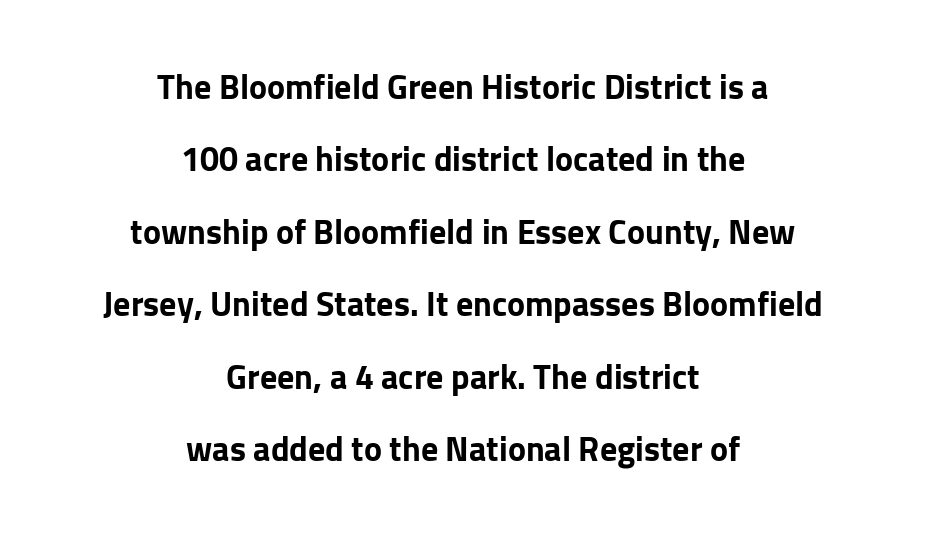
{"serif": "no", "italic": "no", "bold": "yes", "weight": "bold", "width": "normal", "stroke_contrast": "low", "x_height": "medium", "monospaced": "no", "underline": "no", "align": "center", "line_spacing": "loose", "line_spacing_ratio": 2.13, "letter_spacing": "normal", "letter_spacing_em": 0.0, "glyph_px": 34}
